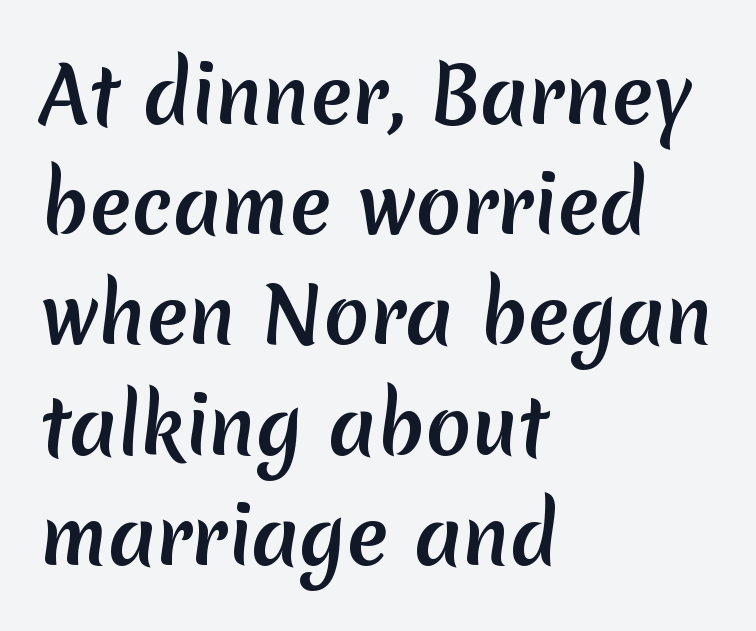
Grotesque or geometric, the face here clearly has no serifs. Only glyphs here, with clear space below each row. The letters advance in unequal steps, a hallmark of proportional type. The rendering anchors every line to the left-hand side. The lines sit at an ordinary, default distance from one another. What stands out about the letter spacing? Nothing — it is the standard amount.
